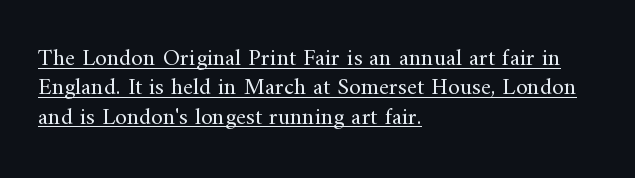
Weight: in the light-to-regular range. The letters sit at their default tracking, neither squeezed nor spread. The face used here appears with an underline applied. Posture: vertical.
